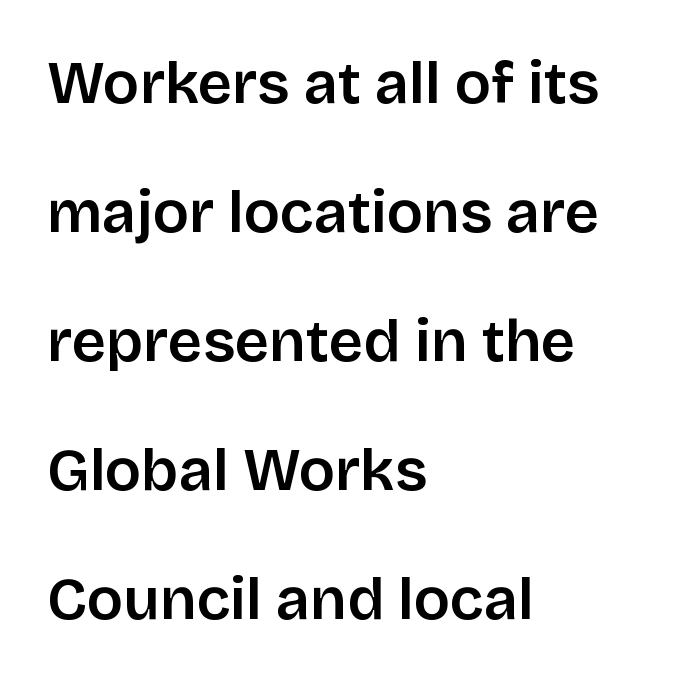
The image shows 60 px sans-serif type, upright; set left-aligned, loose line spacing (2.15x), normal letter spacing, not underlined; low stroke contrast and a large x-height.
